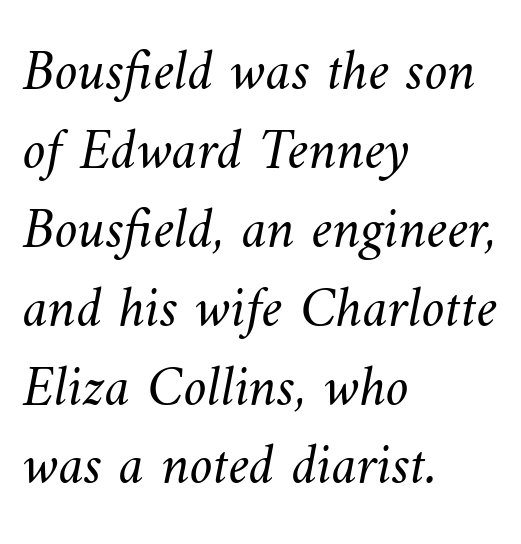
{"bold": "no", "weight": "light", "width": "normal", "stroke_contrast": "medium", "x_height": "small", "monospaced": "no", "underline": "no", "align": "left", "line_spacing": "normal", "line_spacing_ratio": 1.36, "letter_spacing": "normal", "letter_spacing_em": 0.0, "glyph_px": 58}
